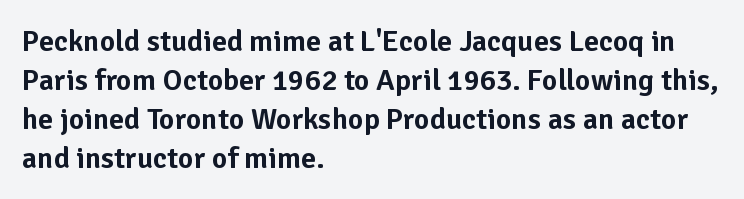
The image shows 30 px sans-serif type, upright; set left-aligned, normal line spacing (1.3x), normal letter spacing, not underlined; low stroke contrast and a medium x-height.
